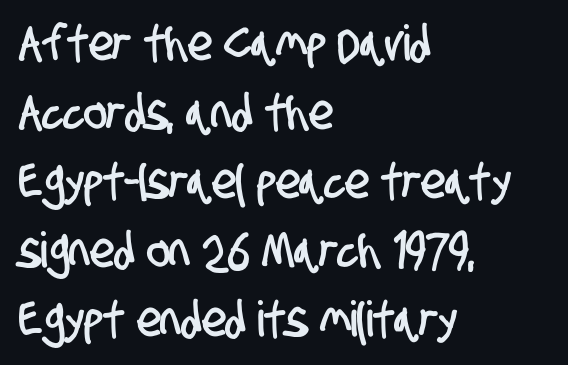
Compared with a centered layout, this one pins lines to the left instead. The designer left line spacing at the default. Unlike a traditional serif, this face leaves its strokes unadorned. You could call the tracking neutral — neither tight nor loose. You could not count columns in this text — the font is proportionally spaced.
